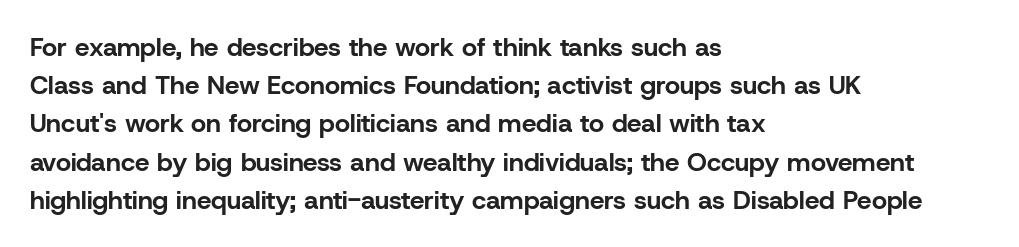
One glance says typical: line gaps are just what's usual. Students, note that the glyphs here touch the page at normal intervals. When letters stand straight like this, we call the style roman or upright. The string is rendered with underlining switched off. Casual observation: everything's shoved over to the left.
